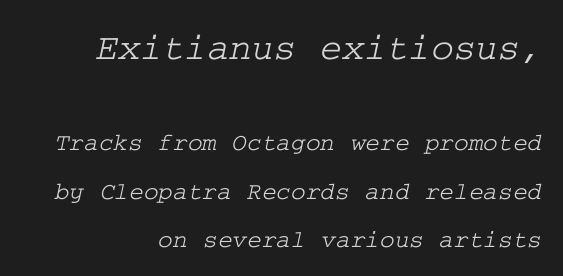
Line endings align vertically; line beginnings do not. Typographically, this falls in the serif category. The lines are spread far apart with generous leading. Look at the glyph heights: the upper group is clearly the bigger setting. Inter-character spacing is left at the font's built-in metrics.
